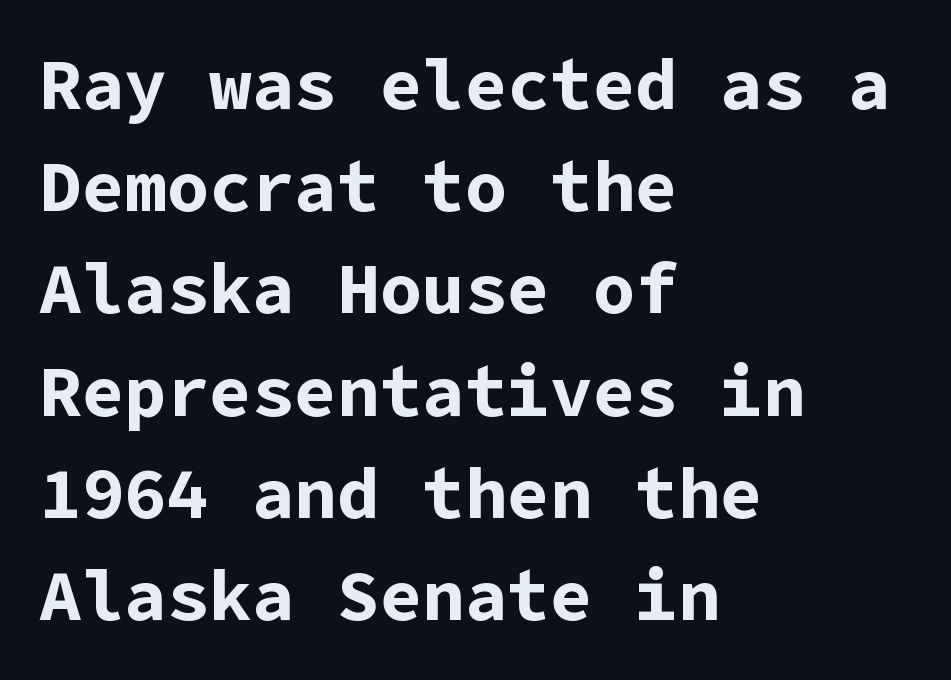
Q: Is the text bold? A: Yes.
Q: Is the text italic (slanted)? A: No, it is upright.
Q: Is the typeface a serif or a sans-serif typeface? A: Sans-serif.
Q: Is the text underlined? A: No.
Q: How is the paragraph aligned? A: Left-aligned.
Q: Is the spacing between letters normal or unusually wide? A: Normal.
Q: Is the spacing between lines tight, normal or loose? A: Normal.
Q: Width (condensed, normal, or wide)? A: Normal.
Q: Stroke contrast? A: Low.
Q: x-height? A: Medium.
